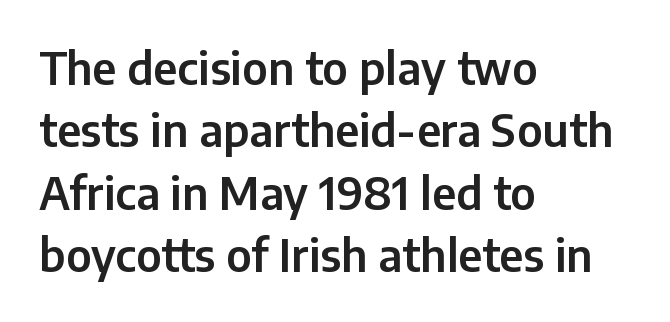
Line beginnings align vertically; line endings do not. You could call the tracking neutral — neither tight nor loose. The lines sit at an ordinary, default distance from one another. Each row of text sits above clean, open space.
